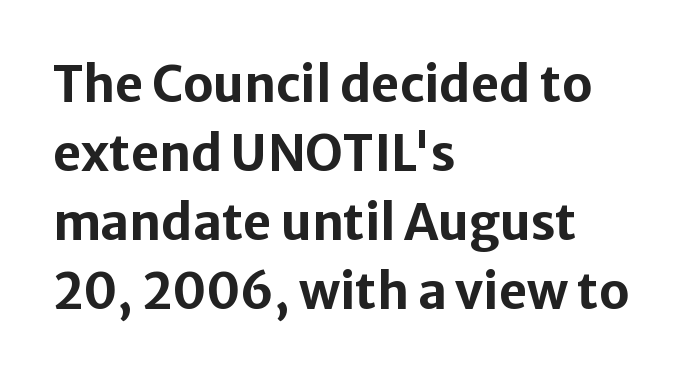
Summary of weight: heavy, a full bold. The block of text has a typical density, with ordinary space between rows. The setting favours the left margin, as ordinary paragraphs usually do. Caption: standard tracking, unaltered. The letters stand upright; this is a roman face. The passage shown is not underscored anywhere.
